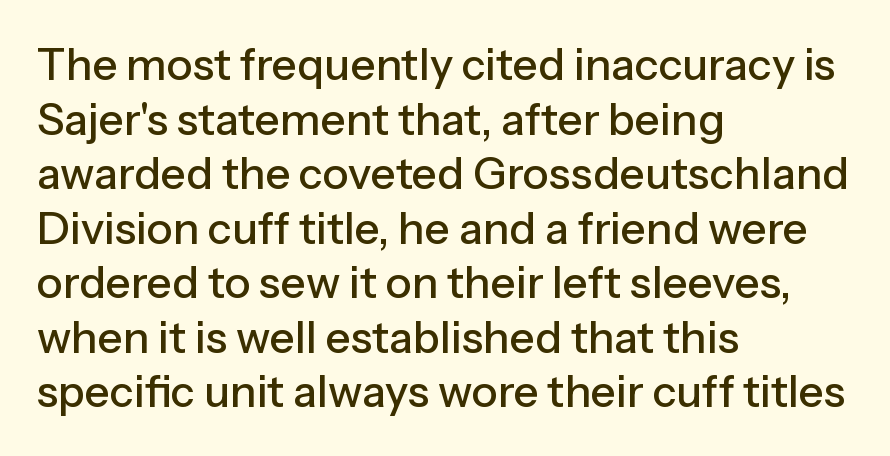
{"serif": "no", "italic": "no", "width": "normal", "stroke_contrast": "low", "x_height": "medium", "monospaced": "no", "underline": "no", "align": "left", "line_spacing_ratio": 1.24, "letter_spacing": "normal", "letter_spacing_em": 0.0, "glyph_px": 44}
